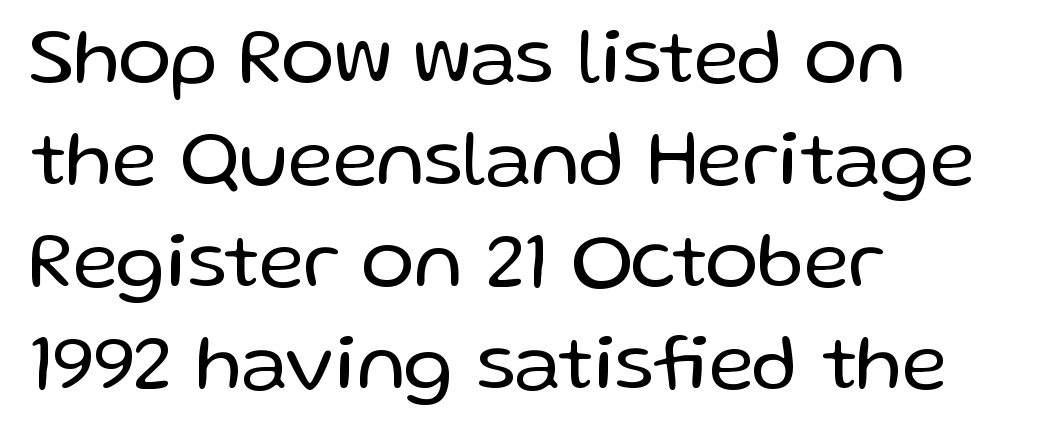
{"serif": "no", "italic": "no", "bold": "no", "weight": "regular", "width": "normal", "stroke_contrast": "low", "x_height": "medium", "monospaced": "no", "underline": "no", "align": "left", "line_spacing": "normal", "line_spacing_ratio": 1.29, "letter_spacing": "normal", "letter_spacing_em": 0.0, "glyph_px": 79}
